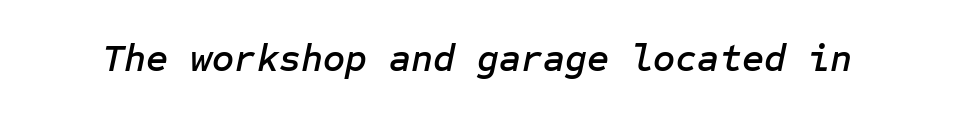
Q: Is the text italic (slanted)? A: Yes, it leans right by about 12 degrees.
Q: Is the text underlined? A: No.
Q: Is the spacing between letters normal or unusually wide? A: Normal.
Q: Width (condensed, normal, or wide)? A: Normal.
Q: Stroke contrast? A: Low.
Q: x-height? A: Medium.
